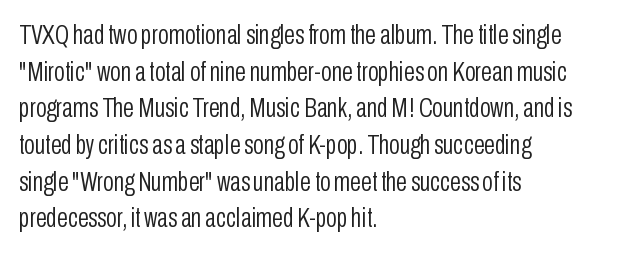
The letters advance in unequal steps, a hallmark of proportional type. Stems here are at most as thick as an everyday book face. The rendering anchors every line to the left-hand side. This is roman type, the default non-slanted kind.
